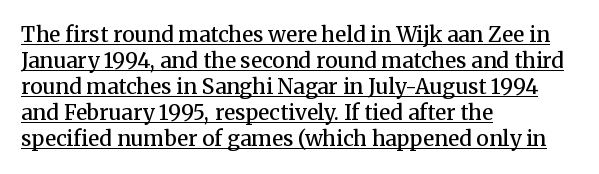
The image shows 21 px text type, upright; set left-aligned, line spacing 1.24x, normal letter spacing, underlined.
